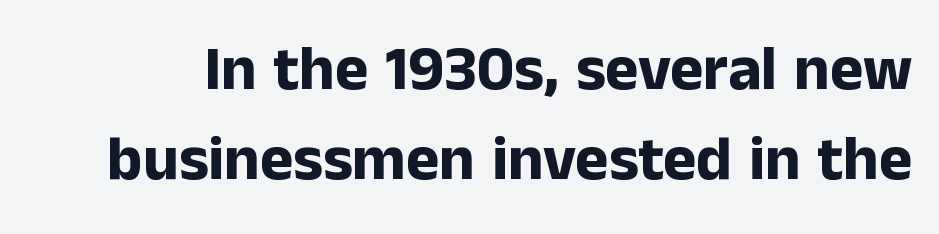
{"serif": "no", "italic": "no", "bold": "yes", "weight": "bold", "width": "normal", "stroke_contrast": "low", "x_height": "medium", "monospaced": "no", "underline": "no", "line_spacing": "normal", "line_spacing_ratio": 1.43, "letter_spacing": "normal", "letter_spacing_em": 0.0, "glyph_px": 63}
